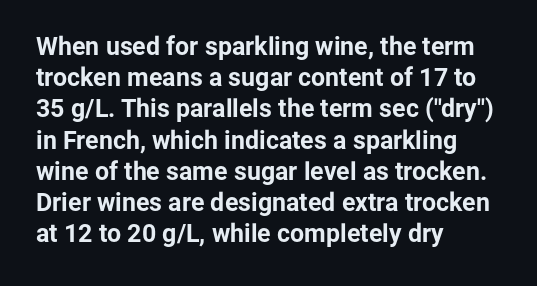
{"italic": "no", "bold": "yes", "underline": "no", "align": "left", "line_spacing": "normal", "line_spacing_ratio": 1.25, "letter_spacing": "normal", "letter_spacing_em": 0.0, "glyph_px": 25}
